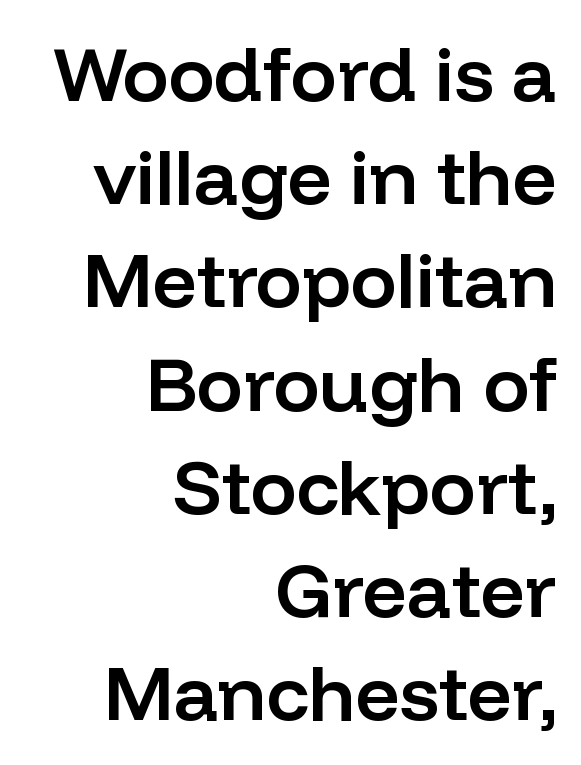
The image shows 77 px semibold sans-serif type, upright; set right-aligned, normal line spacing (1.34x), normal letter spacing, not underlined; low stroke contrast and a medium x-height.
